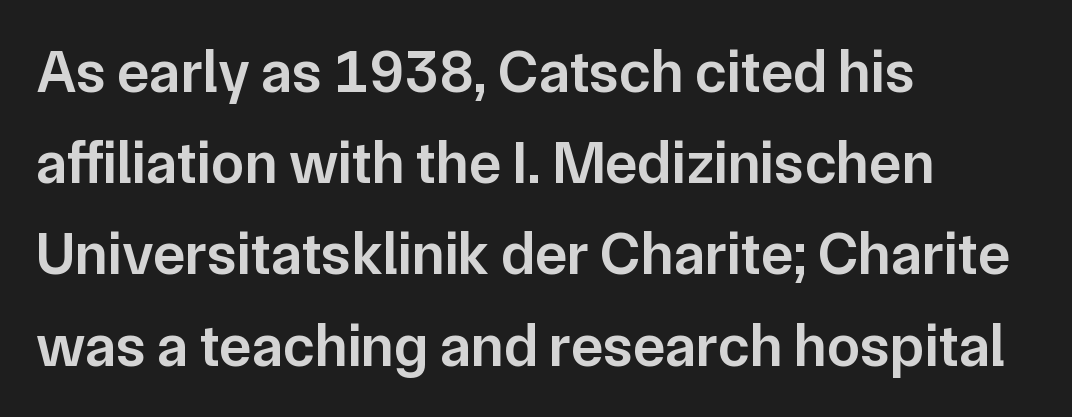
The letters stand upright; this is a roman face. The space between consecutive lines is moderate. Spacing between characters is what you'd get straight out of the box. The words here are not underlined. Is this a fixed-width face? No — the glyphs have proportional, varying widths. The type family on display is of the sans-serif kind.
